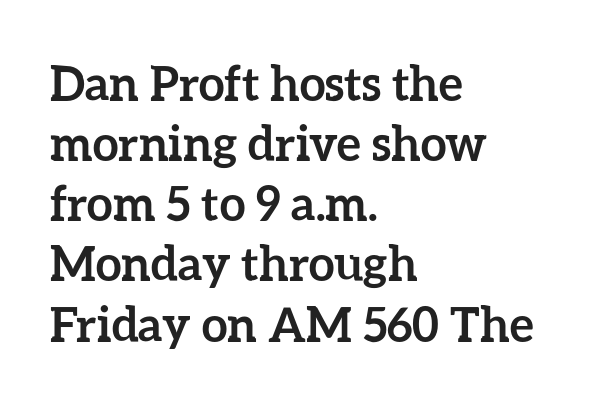
The image shows 47 px semibold type, upright; set left-aligned, normal line spacing (1.28x), normal letter spacing, not underlined; low stroke contrast and a medium x-height.
